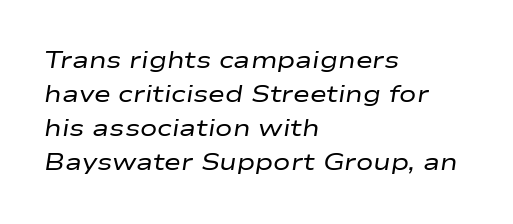
Would a proofreader flag this as italicized? Yes. The rendering keeps characters at their native spacing. Is the type heavy? It reads as light-to-regular instead. Which margin do the lines hug? The left one — the right edge is uneven. The passage shown is not underscored anywhere. One glance says typical: line gaps are just what's usual.
